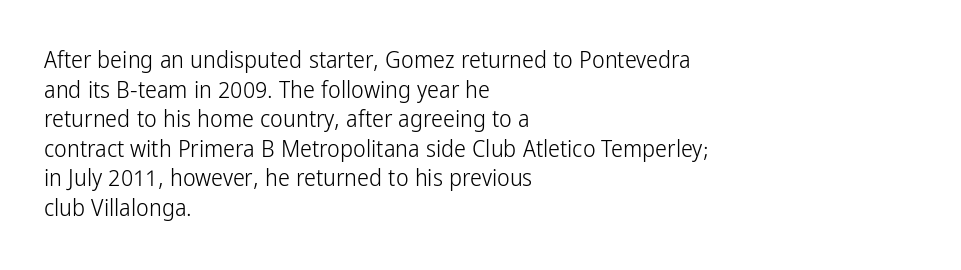
The image shows 24 px text type, upright; set left-aligned, line spacing 1.23x, normal letter spacing, not underlined.
